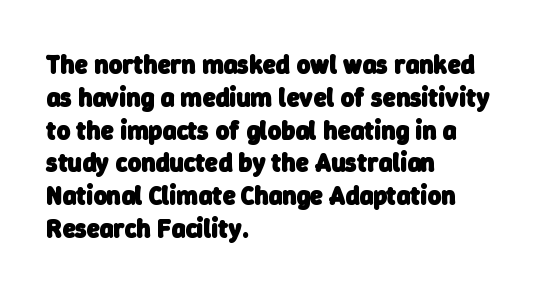
Q: Is the text bold? A: Yes.
Q: Is the text underlined? A: No.
Q: How is the paragraph aligned? A: Left-aligned.
Q: Is the spacing between letters normal or unusually wide? A: Normal.
Q: Is the spacing between lines tight, normal or loose? A: Normal.
